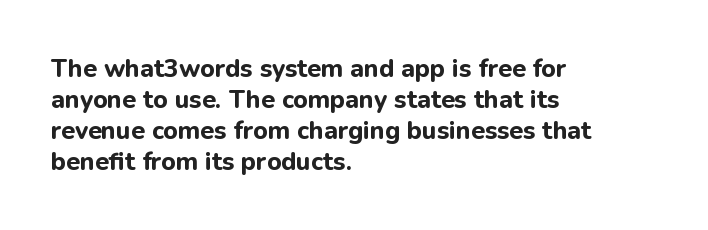
Q: Is the text bold? A: Yes.
Q: Is the text italic (slanted)? A: No, it is upright.
Q: Is the text underlined? A: No.
Q: How is the paragraph aligned? A: Left-aligned.
Q: Is the spacing between letters normal or unusually wide? A: Normal.
